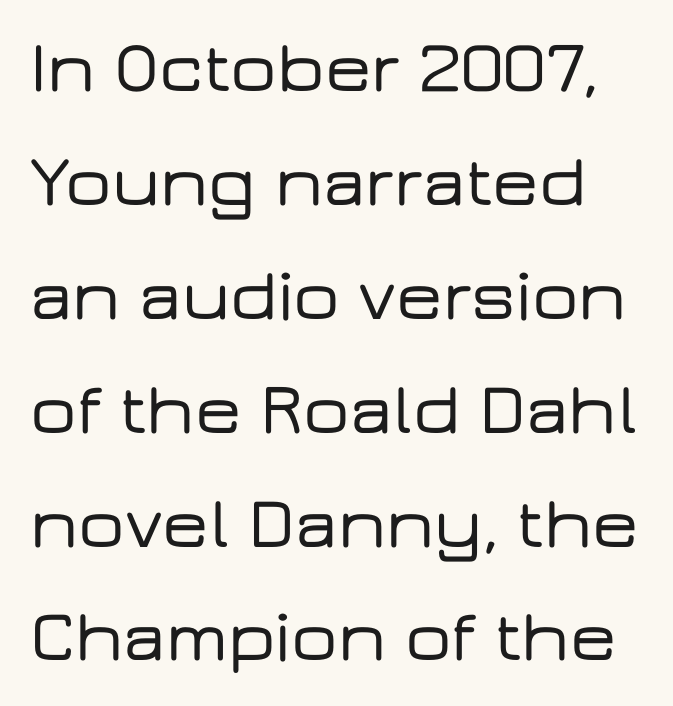
Q: Is the text italic (slanted)? A: No, it is upright.
Q: Is the typeface a serif or a sans-serif typeface? A: Sans-serif.
Q: Is the text underlined? A: No.
Q: Is the spacing between letters normal or unusually wide? A: Normal.
Q: Is the spacing between lines tight, normal or loose? A: Normal.
Q: Width (condensed, normal, or wide)? A: Wide.
Q: Stroke contrast? A: Low.
Q: x-height? A: Medium.
Q: Monospaced? A: No.
